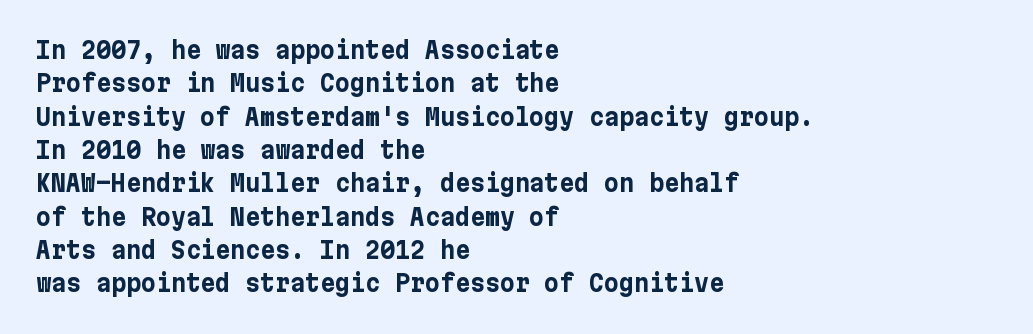
The image shows 23 px bold type, upright; set left-aligned, normal line spacing (1.45x), normal letter spacing, not underlined.
